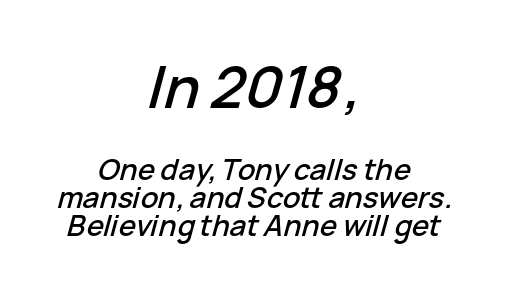
The image shows 58 px text type, italic (leaning right); set centered, tight line spacing (0.97x), normal letter spacing, not underlined; the first (top) block is 2.0x larger; low stroke contrast and a medium x-height.
